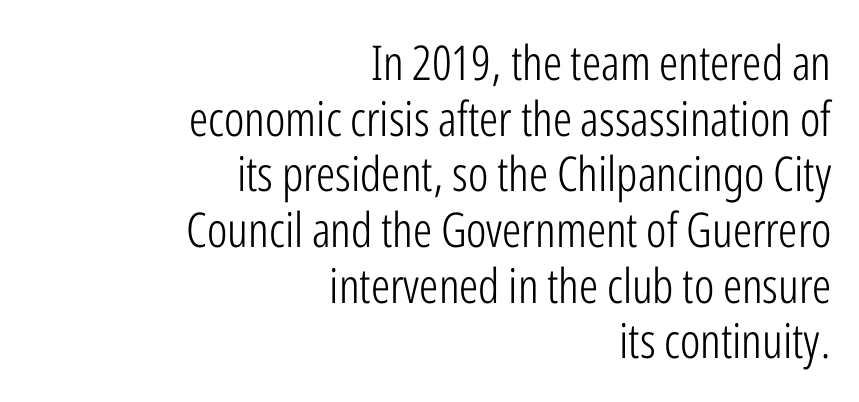
The face used here is proportionally spaced, like ordinary book or web type. The text block is weighted toward the right margin, trailing off unevenly leftward. Style check: upright. Unbolded letterforms with no extra heft.
